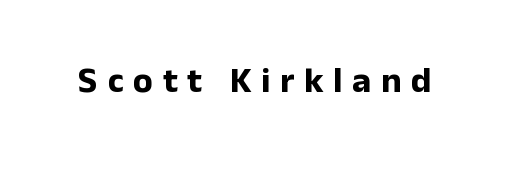
The image shows 36 px bold sans-serif type, upright; set unusually wide letter spacing (+0.27 em), not underlined; low stroke contrast and a medium x-height.
